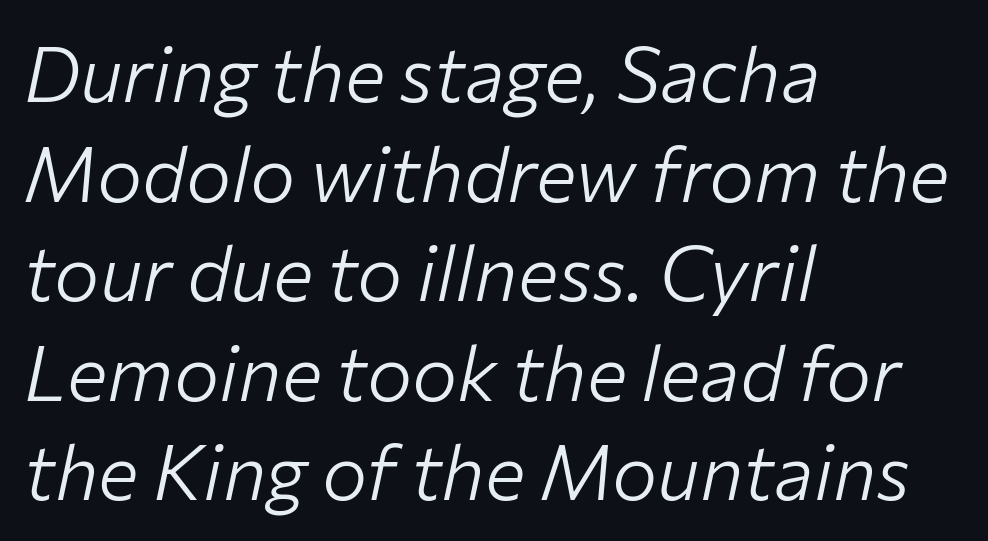
Whoever set this chose a conventional vertical rhythm. The string is rendered with underlining switched off. Line starts are locked; line ends wander. Looks like regular typesetting: each glyph gets only the width it needs. Heaviness? Minimal to ordinary, like unemphasized prose.
